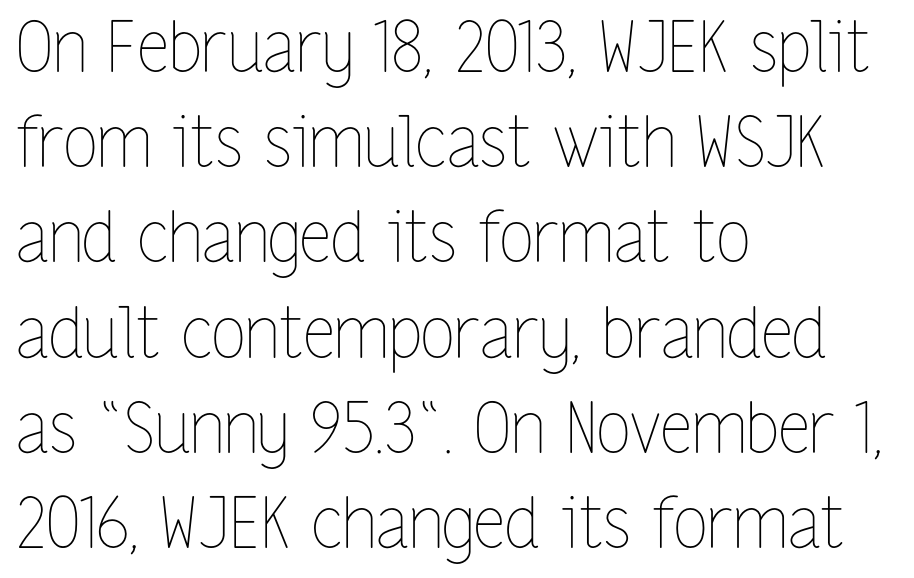
Every character sits straight up, as roman type does. Underlining? Definitely not there. Line beginnings align vertically; line endings do not. Each word holds together tightly as a unit, with standard inter-letter gaps. Think standard paragraph weight, or any step lighter than that.
